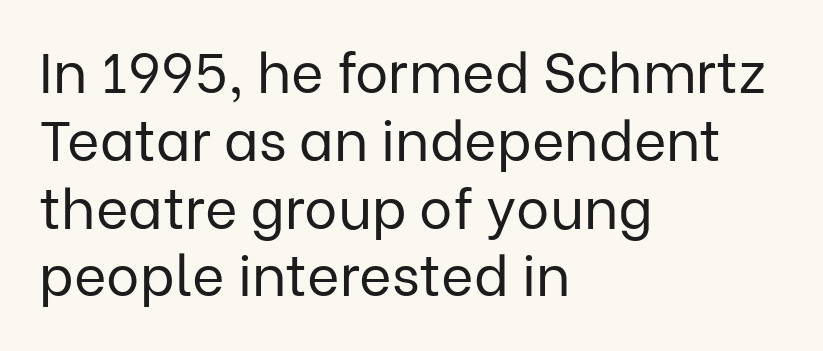
{"serif": "no", "italic": "no", "bold": "no", "weight": "regular", "width": "normal", "stroke_contrast": "low", "x_height": "medium", "monospaced": "no", "underline": "no", "align": "left", "line_spacing_ratio": 1.21, "letter_spacing": "normal", "letter_spacing_em": 0.0, "glyph_px": 56}
